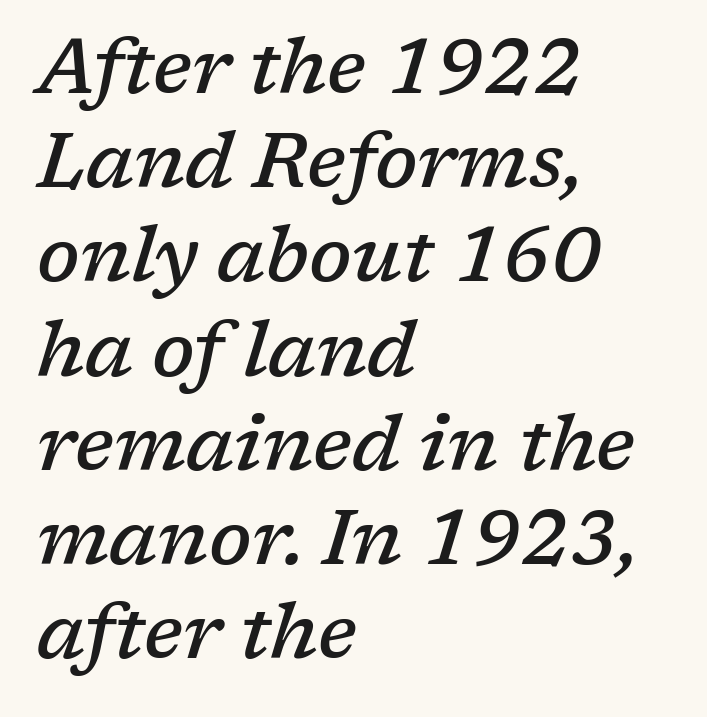
Q: Is the text bold? A: Semi-bold.
Q: Is the text italic (slanted)? A: Yes, it leans right by about 17 degrees.
Q: Is the typeface a serif or a sans-serif typeface? A: Serif.
Q: Is the text underlined? A: No.
Q: How is the paragraph aligned? A: Left-aligned.
Q: Is the spacing between letters normal or unusually wide? A: Normal.
Q: Width (condensed, normal, or wide)? A: Normal.
Q: Stroke contrast? A: Low.
Q: x-height? A: Medium.
Q: Monospaced? A: No.
